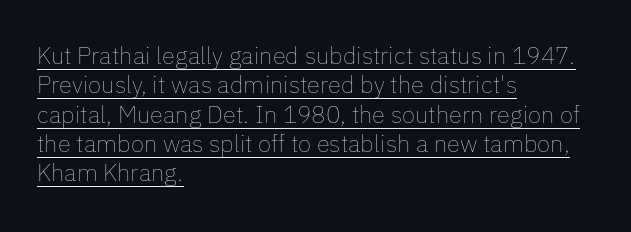
Weight: in the light-to-regular range. The letters sit at their default tracking, neither squeezed nor spread. The face used here appears with an underline applied. Posture: vertical.
